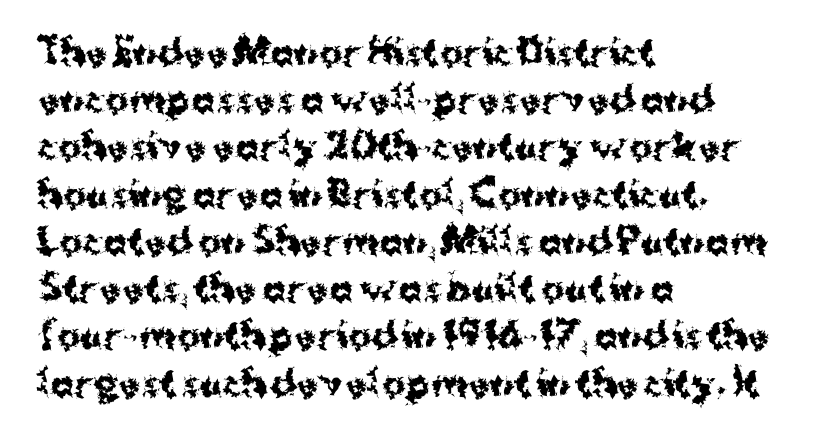
Caption: bold face, heavy strokes. Vertical spacing — default. The typeface chosen for these lines omits serifs. The letterforms sit shoulder to shoulder at normal distance. The space directly below the letters is spotless. Posture: upright roman.
